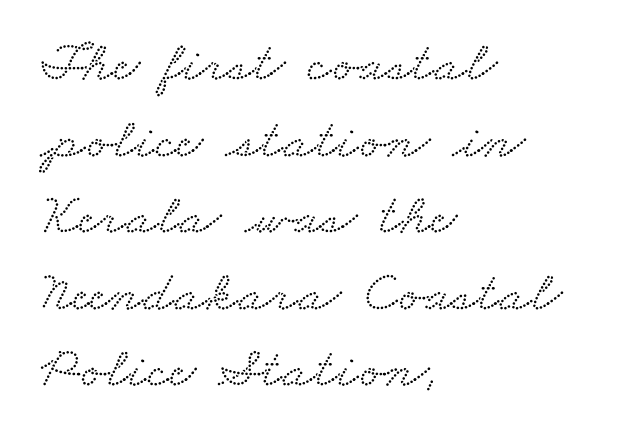
Q: Is the text underlined? A: No.
Q: How is the paragraph aligned? A: Left-aligned.
Q: Is the spacing between letters normal or unusually wide? A: Normal.
Q: Is the spacing between lines tight, normal or loose? A: Normal.
Q: Width (condensed, normal, or wide)? A: Wide.
Q: Stroke contrast? A: Low.
Q: x-height? A: Small.
Q: Monospaced? A: No.
